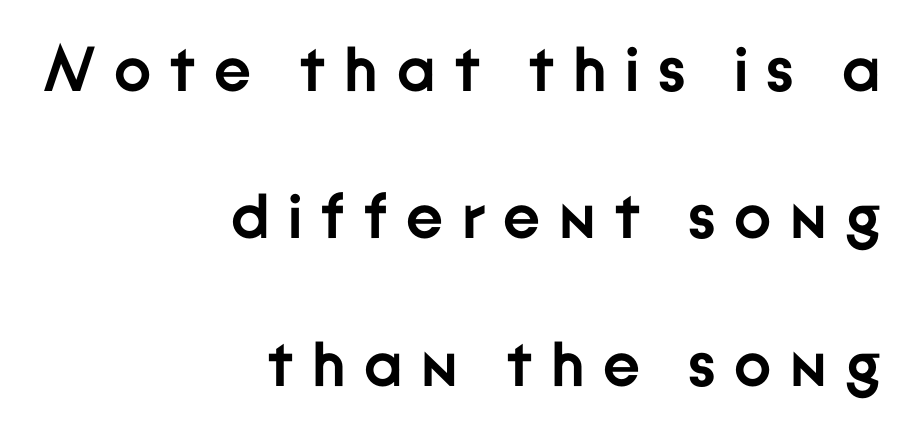
The image shows 63 px semibold sans-serif type, upright; set right-aligned, loose line spacing (2.34x), unusually wide letter spacing (+0.29 em), not underlined; low stroke contrast and a medium x-height.
